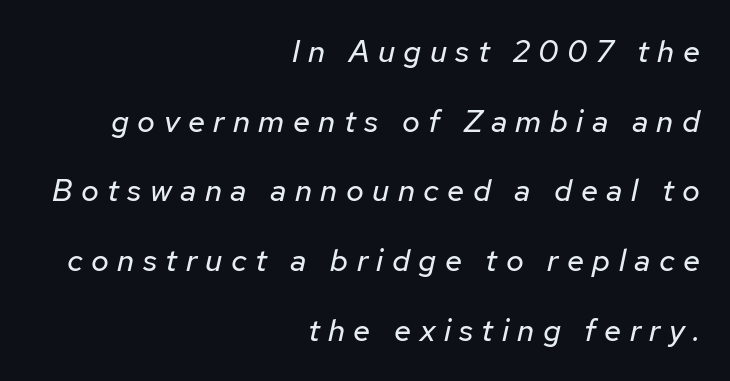
The rendering inserts visible extra space after every character. Each new line begins a long way beneath the previous one. If you drew a line through each stem, it would be angled. Type without underlining.
